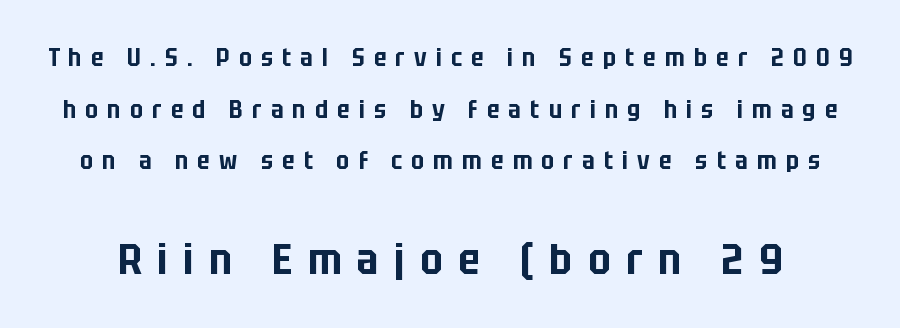
The image shows 43 px condensed sans-serif type, upright; set loose line spacing (2.07x), unusually wide letter spacing (+0.37 em), not underlined; the second (bottom) block is 1.72x larger; low stroke contrast and a large x-height.
